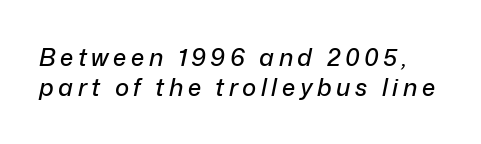
The image shows 24 px text type, italic (leaning right); set normal line spacing (1.26x), not underlined.
